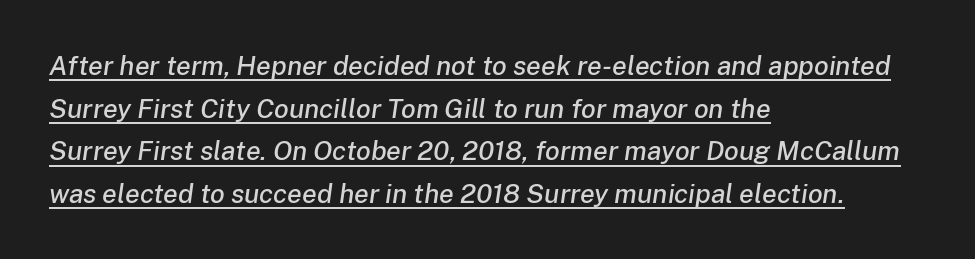
{"italic": "yes", "lean": "right", "slant_degrees": 8, "underline": "yes", "align": "left", "line_spacing": "normal", "line_spacing_ratio": 1.58, "letter_spacing": "normal", "letter_spacing_em": 0.0, "glyph_px": 27}
